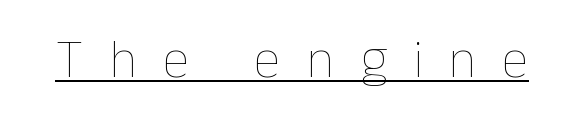
Q: Is the text bold? A: No.
Q: Is the text italic (slanted)? A: No, it is upright.
Q: Is the text underlined? A: Yes.
Q: Is the spacing between letters normal or unusually wide? A: Unusually wide.
Q: Width (condensed, normal, or wide)? A: Normal.
Q: Stroke contrast? A: Low.
Q: x-height? A: Medium.
Q: Monospaced? A: No.
